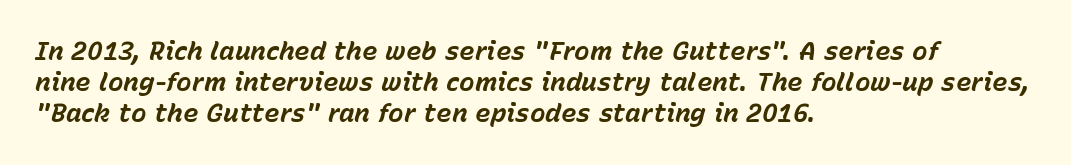
The image shows 26 px bold type, italic (leaning right); set left-aligned, line spacing 1.2x, normal letter spacing, not underlined.
